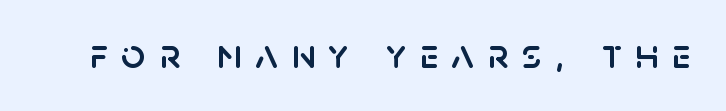
The image shows 42 px sans-serif type, upright; set unusually wide letter spacing (+0.32 em), not underlined; low stroke contrast and a large x-height.
